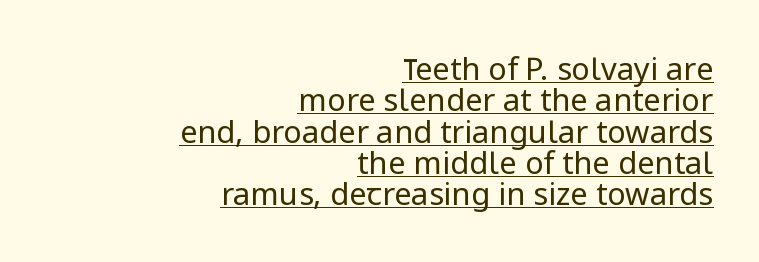
Letters have the restrained weight of plain body copy at most. Typographically, this falls in the sans-serif category. The rendering anchors every line to the right-hand side. Think of a printed novel: that variable character pitch is what you see here. Here the glyphs are tracked normally, forming tight word shapes.
